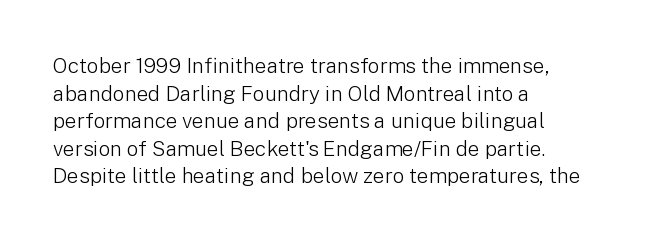
Q: Is the text bold? A: No.
Q: Is the text italic (slanted)? A: No, it is upright.
Q: Is the text underlined? A: No.
Q: How is the paragraph aligned? A: Left-aligned.
Q: Is the spacing between letters normal or unusually wide? A: Normal.
Q: Is the spacing between lines tight, normal or loose? A: Normal.
